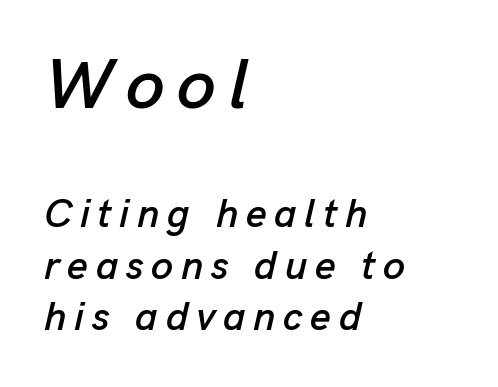
Q: Is the text italic (slanted)? A: Yes, it leans right by about 13 degrees.
Q: Is the text underlined? A: No.
Q: How is the paragraph aligned? A: Left-aligned.
Q: Is the spacing between lines tight, normal or loose? A: Normal.
Q: Which block of text is set in a larger size, the first (top) or the second (bottom)? A: The first (top) one.
Q: Width (condensed, normal, or wide)? A: Normal.
Q: Stroke contrast? A: Low.
Q: x-height? A: Medium.
Q: Monospaced? A: No.
